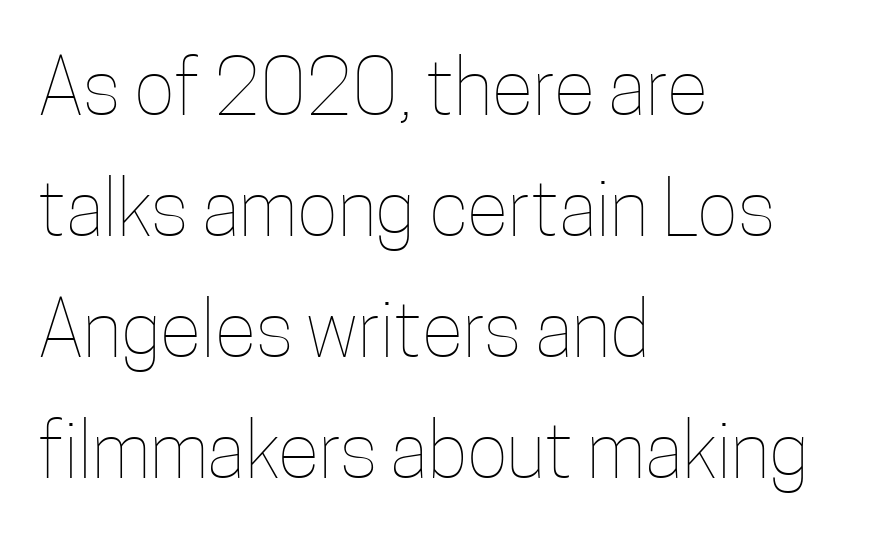
{"italic": "no", "bold": "no", "weight": "thin", "width": "condensed", "stroke_contrast": "low", "x_height": "medium", "monospaced": "no", "underline": "no", "align": "left", "line_spacing": "normal", "line_spacing_ratio": 1.57, "letter_spacing": "normal", "letter_spacing_em": 0.0, "glyph_px": 77}
